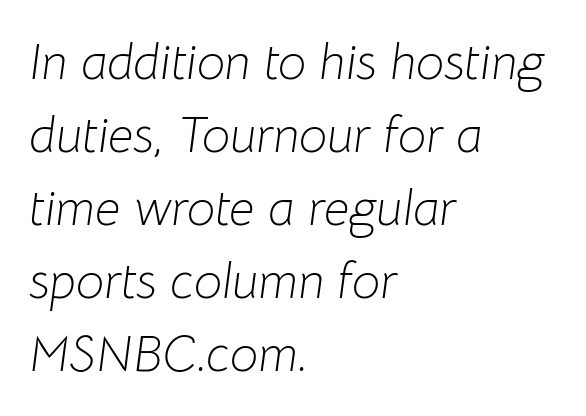
Q: Is the text bold? A: No.
Q: Is the text italic (slanted)? A: Yes, it leans right by about 8 degrees.
Q: Is the text underlined? A: No.
Q: How is the paragraph aligned? A: Left-aligned.
Q: Is the spacing between letters normal or unusually wide? A: Normal.
Q: Is the spacing between lines tight, normal or loose? A: Normal.
Q: Width (condensed, normal, or wide)? A: Normal.
Q: Stroke contrast? A: Low.
Q: x-height? A: Medium.
Q: Monospaced? A: No.
